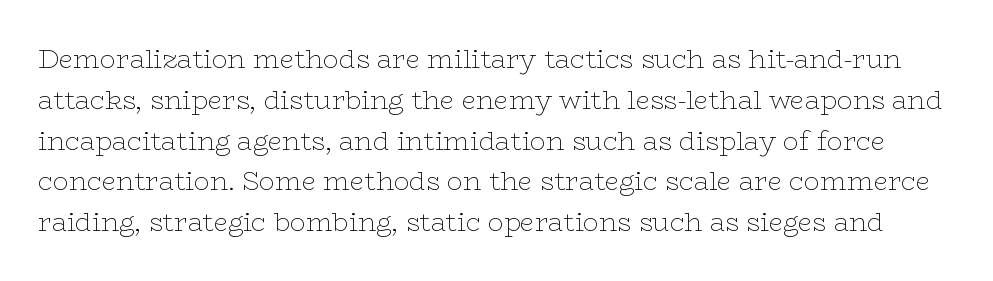
{"italic": "no", "bold": "no", "underline": "no", "line_spacing": "normal", "line_spacing_ratio": 1.57, "letter_spacing": "normal", "letter_spacing_em": 0.0, "glyph_px": 26}
